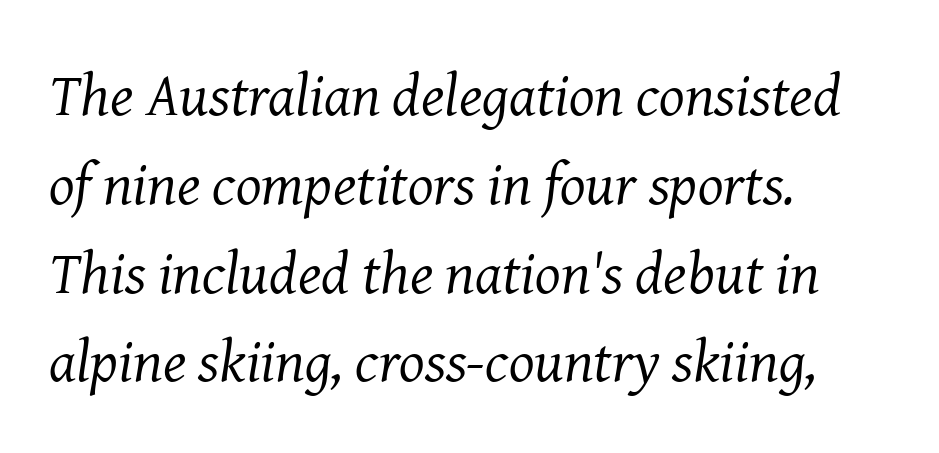
{"serif": "yes", "italic": "yes", "lean": "right", "slant_degrees": 8, "bold": "no", "weight": "regular", "width": "normal", "stroke_contrast": "medium", "x_height": "medium", "monospaced": "no", "underline": "no", "align": "left", "line_spacing": "normal", "line_spacing_ratio": 1.48, "letter_spacing": "normal", "letter_spacing_em": 0.0, "glyph_px": 60}
